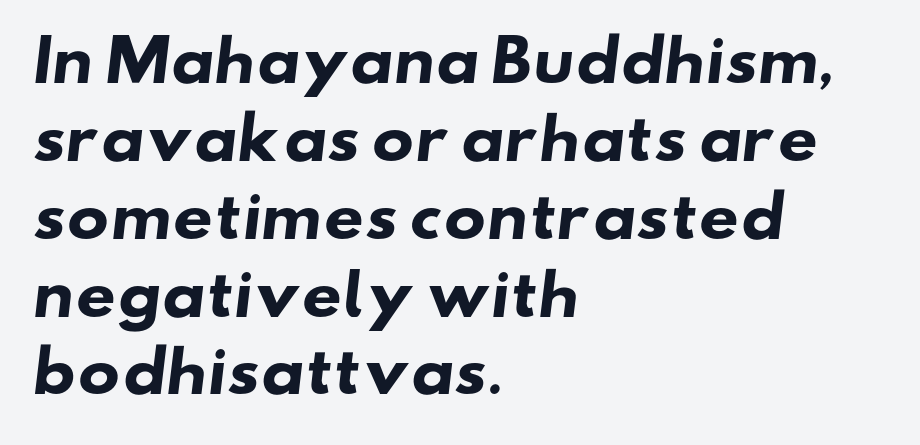
{"serif": "no", "bold": "yes", "weight": "heavy", "width": "wide", "stroke_contrast": "low", "x_height": "small", "monospaced": "no", "underline": "no", "align": "left", "line_spacing": "normal", "line_spacing_ratio": 1.39, "letter_spacing": "normal", "letter_spacing_em": 0.0, "glyph_px": 56}
